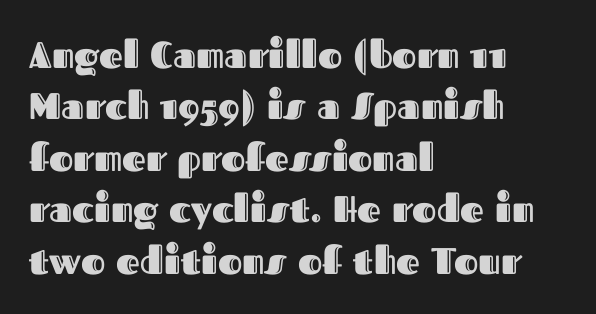
The paragraph has a hard left edge and a soft right edge. The strip under each line holds only bare page. If you measured baseline to baseline, you'd find a middling distance. Short note: letters normally spaced. Varying glyph widths throughout — classic text-font behaviour. Posture: vertical.
